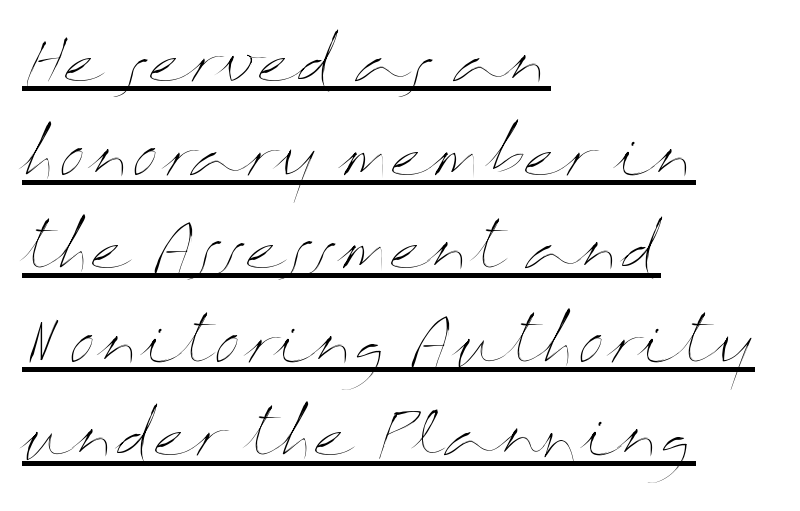
The image shows 60 px thin, wide type; set left-aligned, normal line spacing (1.56x), normal letter spacing, underlined; medium stroke contrast and a medium x-height.
